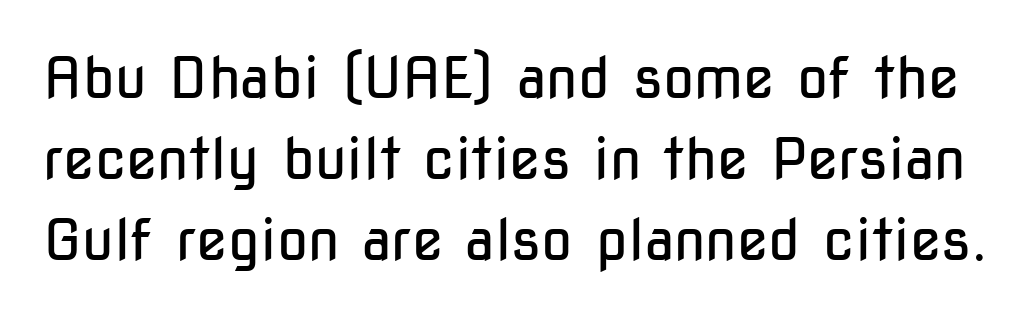
Q: Is the text bold? A: No.
Q: Is the text italic (slanted)? A: No, it is upright.
Q: Is the typeface a serif or a sans-serif typeface? A: Sans-serif.
Q: Is the text underlined? A: No.
Q: Is the spacing between letters normal or unusually wide? A: Normal.
Q: Is the spacing between lines tight, normal or loose? A: Normal.
Q: Width (condensed, normal, or wide)? A: Condensed.
Q: Stroke contrast? A: Low.
Q: x-height? A: Medium.
Q: Monospaced? A: No.
